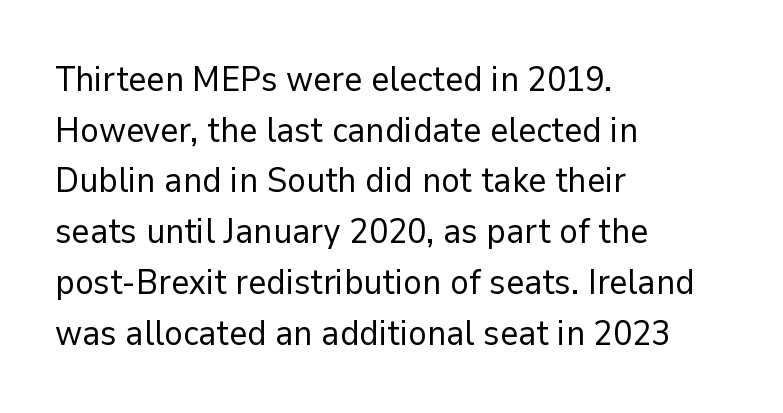
{"serif": "no", "italic": "no", "bold": "no", "weight": "regular", "width": "normal", "stroke_contrast": "low", "x_height": "medium", "monospaced": "no", "underline": "no", "align": "left", "line_spacing": "normal", "line_spacing_ratio": 1.45, "letter_spacing": "normal", "letter_spacing_em": 0.0, "glyph_px": 35}
